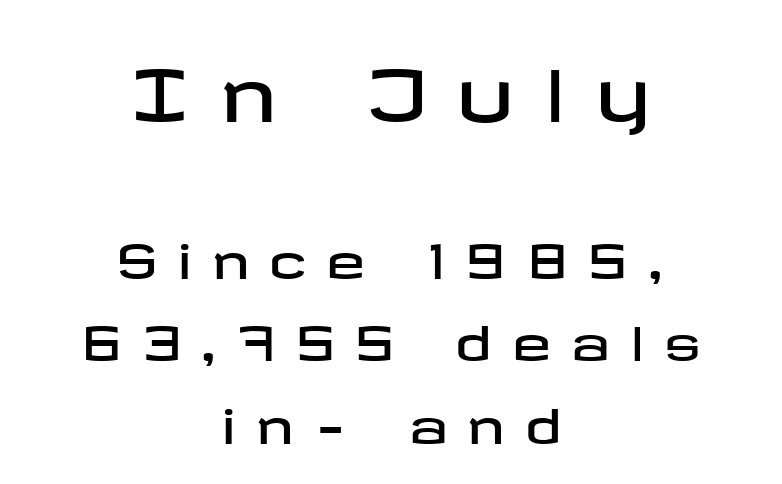
{"serif": "no", "italic": "no", "width": "wide", "stroke_contrast": "low", "x_height": "medium", "underline": "no", "align": "center", "line_spacing_ratio": 1.76, "letter_spacing": "wide", "letter_spacing_em": 0.43, "larger_block": "first", "size_ratio": 1.51, "glyph_px": 71}
